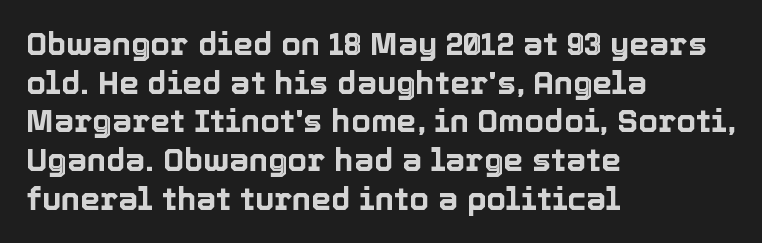
The letters stand straight up with perfectly vertical stems. The horizontal fit of the characters is conventional and even. This rendering uses left alignment, leaving the right contour irregular. The face used here is proportionally spaced, like ordinary book or web type. Type without underlining.
